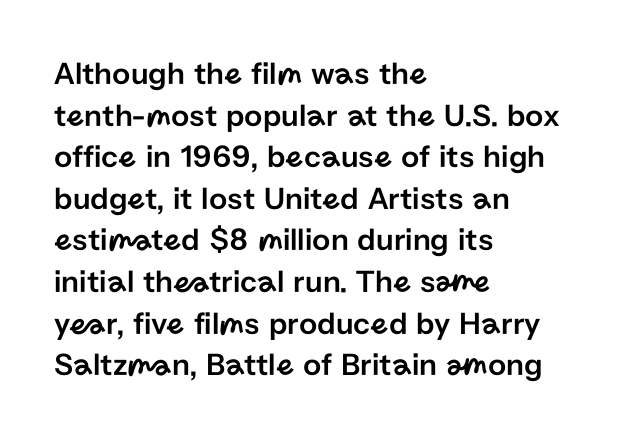
These lines were composed using upright roman letters. The horizontal fit of the characters is conventional and even. The rows are spaced the way most documents space them. Rule under the text: the space is simply empty. This sample has the flowing, uneven cadence of proportional lettering.
